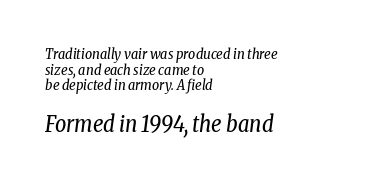
The image shows 22 px text type, italic (leaning right); set left-aligned, tight line spacing (1.12x), normal letter spacing, not underlined; the second (bottom) block is 1.57x larger.
